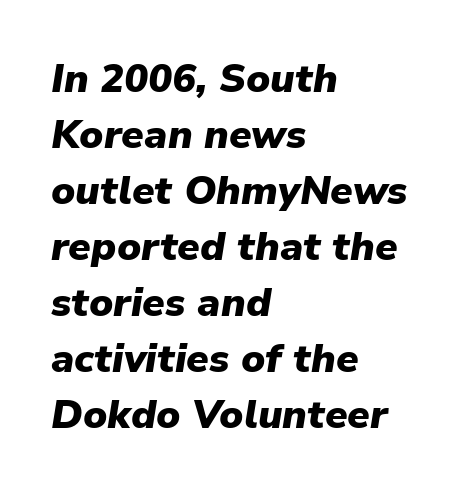
The area under the type is left untouched. Students, observe: this is what conventionally led text looks like. Teacher's note: observe the even left margin — that is flush-left alignment. Rendered with sloped, italic letterforms. Standard letterfit; no display-style spreading of the glyphs.
